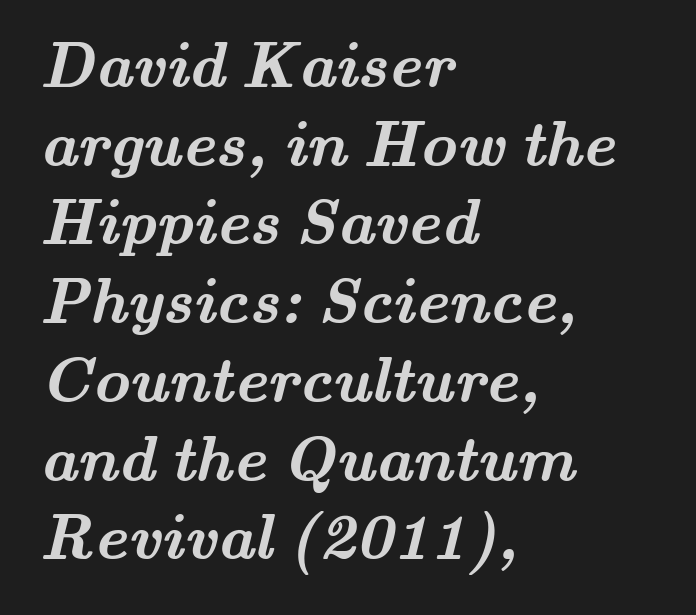
{"serif": "yes", "bold": "yes", "weight": "semibold", "width": "wide", "stroke_contrast": "medium", "x_height": "small", "monospaced": "no", "underline": "no", "align": "left", "line_spacing": "normal", "line_spacing_ratio": 1.25, "letter_spacing": "normal", "letter_spacing_em": 0.0, "glyph_px": 63}
